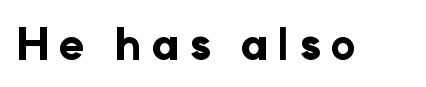
The image shows 43 px bold sans-serif type, upright; set unusually wide letter spacing (+0.22 em), not underlined; low stroke contrast and a medium x-height.
